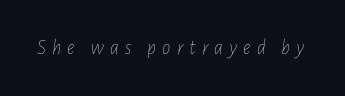
The image shows 21 px text type, italic (leaning right); set unusually wide letter spacing (+0.29 em), not underlined.
